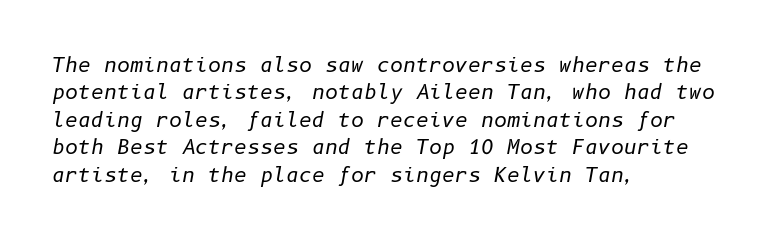
{"italic": "yes", "lean": "right", "slant_degrees": 10, "bold": "no", "underline": "no", "align": "left", "line_spacing": "normal", "line_spacing_ratio": 1.37, "letter_spacing": "normal", "letter_spacing_em": 0.0, "glyph_px": 20}
